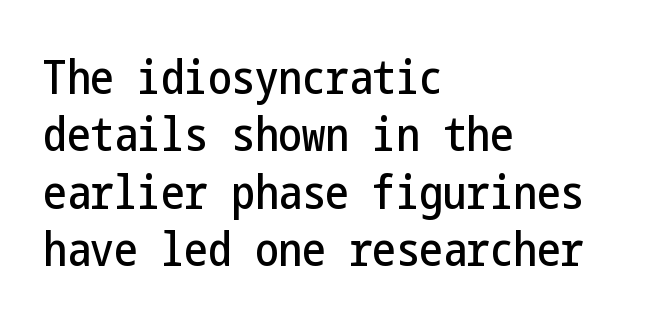
Serifs: no, the terminals of the letterforms are clean. Ascenders rise straight up at ninety degrees. Every row of glyphs begins at an identical x-position on the left. Anything drawn beneath the words? Only blank space. Is the letter spacing exaggerated? No — it looks like the ordinary default.
